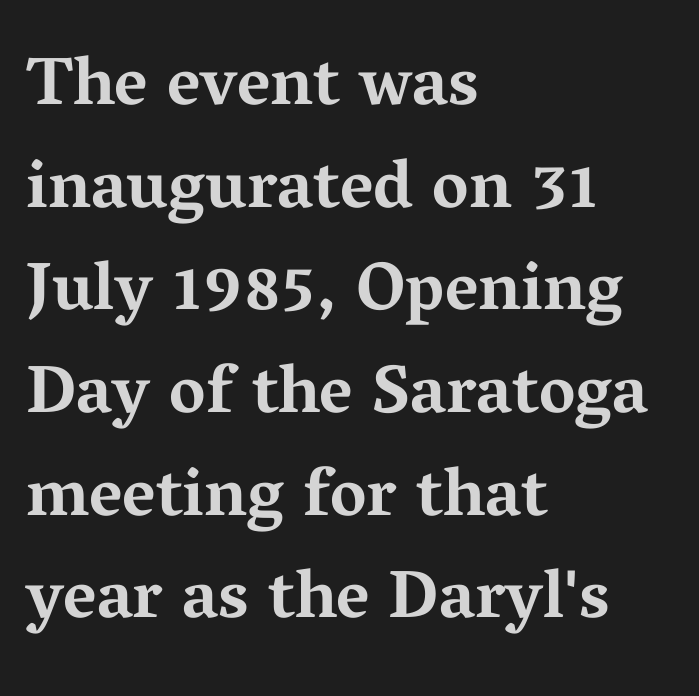
Q: Is the text bold? A: Yes.
Q: Is the text italic (slanted)? A: No, it is upright.
Q: Is the typeface a serif or a sans-serif typeface? A: Serif.
Q: Is the text underlined? A: No.
Q: How is the paragraph aligned? A: Left-aligned.
Q: Is the spacing between letters normal or unusually wide? A: Normal.
Q: Is the spacing between lines tight, normal or loose? A: Normal.
Q: Width (condensed, normal, or wide)? A: Wide.
Q: Stroke contrast? A: Medium.
Q: x-height? A: Medium.
Q: Monospaced? A: No.
